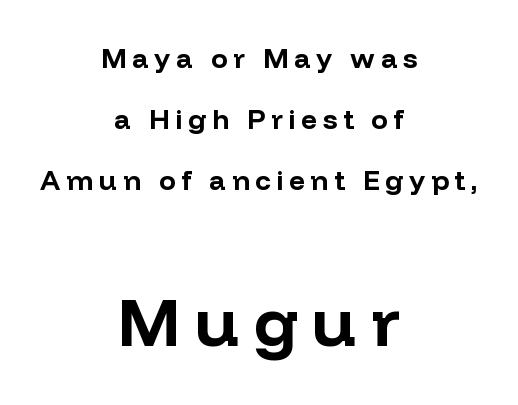
{"serif": "no", "italic": "no", "bold": "yes", "weight": "bold", "width": "normal", "stroke_contrast": "low", "x_height": "medium", "monospaced": "no", "underline": "no", "align": "center", "line_spacing": "loose", "line_spacing_ratio": 2.17, "letter_spacing": "wide", "letter_spacing_em": 0.2, "larger_block": "second", "size_ratio": 2.46, "glyph_px": 69}
